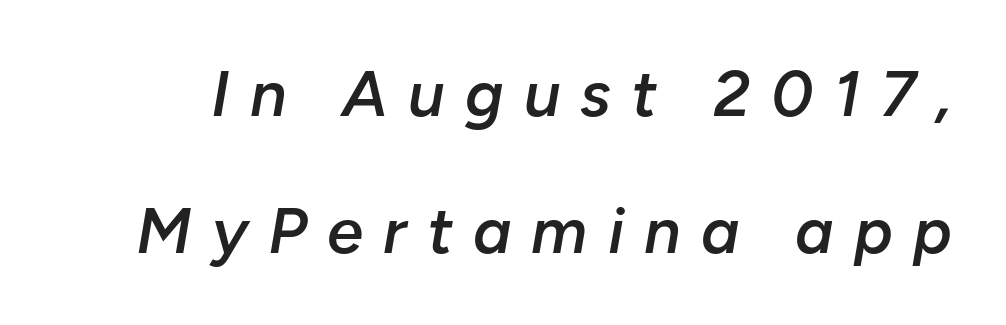
The letters advance in unequal steps, a hallmark of proportional type. Would a proofreader flag this as italicized? Yes. Descenders are the only things crossing below the line. In terms of letterspacing, this is a distinctly airy, spread setting. Look at the stroke-to-counter ratio: somewhat heavy, a semibold.
